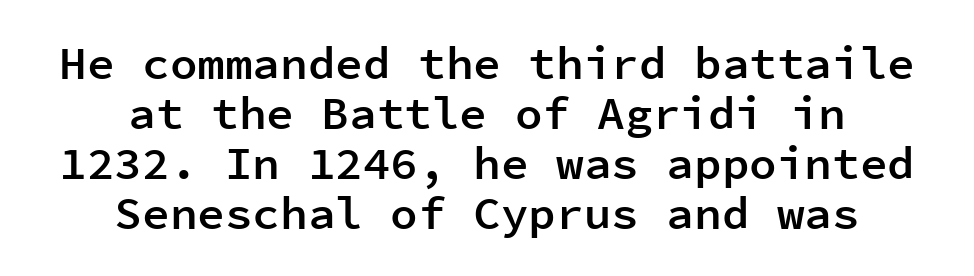
Q: Is the text bold? A: Semi-bold.
Q: Is the text italic (slanted)? A: No, it is upright.
Q: Is the typeface a serif or a sans-serif typeface? A: Sans-serif.
Q: Is the text underlined? A: No.
Q: How is the paragraph aligned? A: Centered.
Q: Is the spacing between letters normal or unusually wide? A: Normal.
Q: Is the spacing between lines tight, normal or loose? A: Tight.
Q: Width (condensed, normal, or wide)? A: Normal.
Q: Stroke contrast? A: Low.
Q: x-height? A: Medium.
Q: Monospaced? A: Yes.
